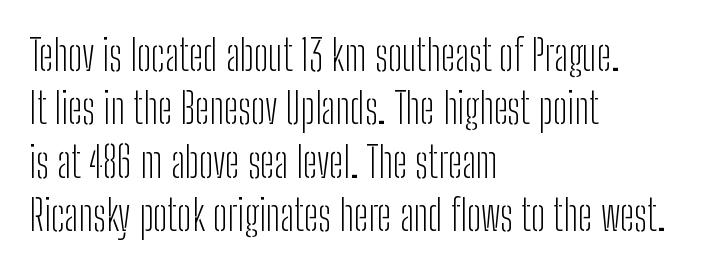
The words here are not underlined. Classification — sans serif. Visually the block forms a straight wall on the left and a jagged coastline on the right. Counters stay open thanks to moderate or lighter strokes.
